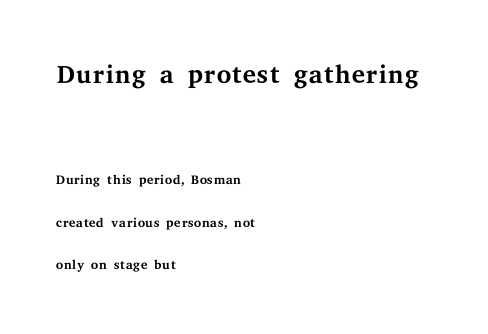
The image shows 38 px regular-weight, wide serif type, upright; set left-aligned, loose line spacing (2.23x), normal letter spacing, not underlined; the first (top) block is 2.0x larger; medium stroke contrast and a medium x-height.
